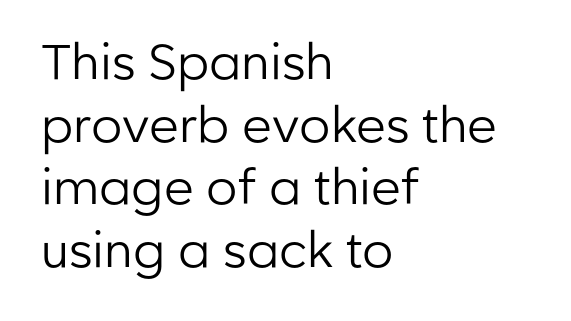
Q: Is the text bold? A: No.
Q: Is the text italic (slanted)? A: No, it is upright.
Q: Is the typeface a serif or a sans-serif typeface? A: Sans-serif.
Q: Is the text underlined? A: No.
Q: How is the paragraph aligned? A: Left-aligned.
Q: Is the spacing between letters normal or unusually wide? A: Normal.
Q: Is the spacing between lines tight, normal or loose? A: Normal.
Q: Width (condensed, normal, or wide)? A: Normal.
Q: Stroke contrast? A: Low.
Q: x-height? A: Medium.
Q: Monospaced? A: No.
